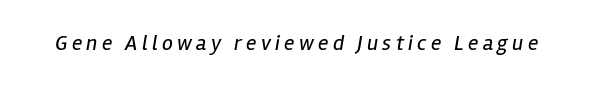
The image shows 22 px text type, italic (leaning right); set not underlined.
